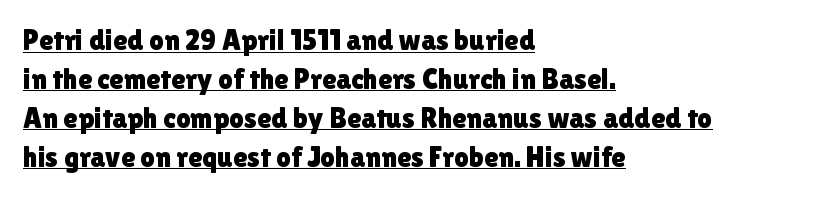
Q: Is the text italic (slanted)? A: No, it is upright.
Q: Is the typeface a serif or a sans-serif typeface? A: Sans-serif.
Q: Is the text underlined? A: Yes.
Q: How is the paragraph aligned? A: Left-aligned.
Q: Is the spacing between letters normal or unusually wide? A: Normal.
Q: Is the spacing between lines tight, normal or loose? A: Normal.
Q: Width (condensed, normal, or wide)? A: Normal.
Q: x-height? A: Medium.
Q: Monospaced? A: No.
